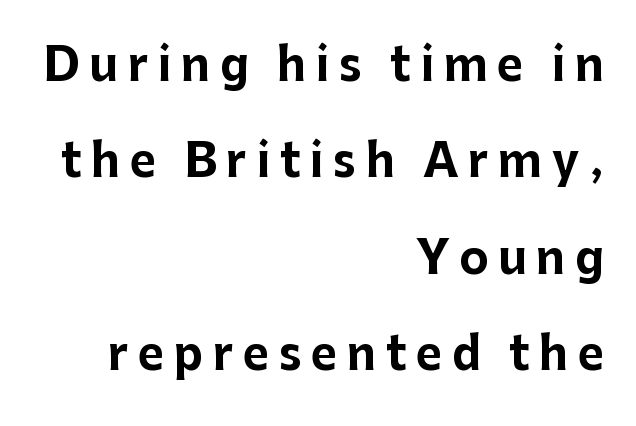
Compared with typical paragraphs, the rows here are farther apart. Notice how the passage keeps a crisp vertical edge on the right only. Proportional: the letters do not fall into vertical columns. Tall strokes in this sample are plumb rather than angled. How heavy is the stroke? Heavy — this is a bold.
